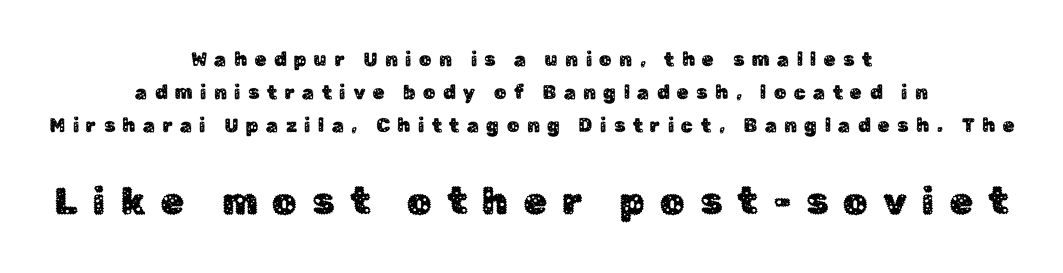
Italic? Not at all — the glyphs are vertical. The specimen omits any rule beneath the text block's lines. The horizontal fit of the characters is loose and conspicuously gappy. Is this a sans? Yes — the strokes have no serifs. The paragraph shown floats in the horizontal middle.
